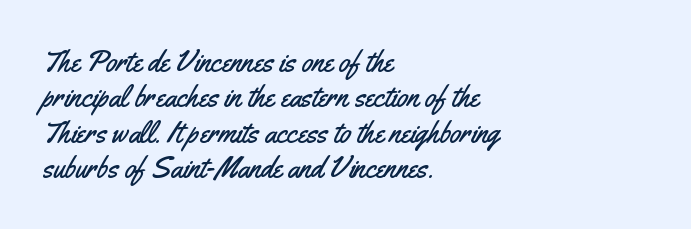
The image shows 29 px condensed sans-serif type; set left-aligned, line spacing 1.22x, normal letter spacing, not underlined; medium stroke contrast and a small x-height.
